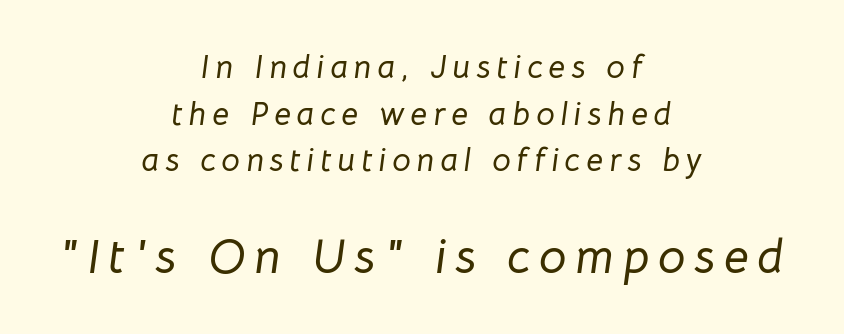
Descenders are the only things crossing below the line. Each letter keeps its own natural width here, so spacing adapts to shape. The designer gave the closing block more size than the opening block. Vertical spacing — default. The setting favours the middle, as headings and verse often do.
